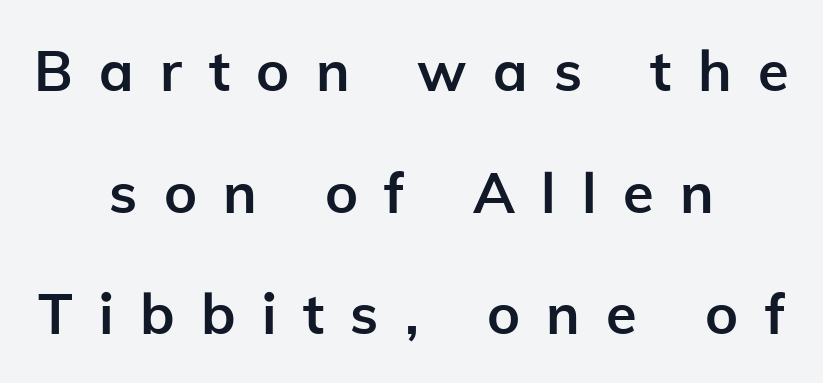
Characters remain perfectly vertical along every line. Each new line begins a long way beneath the previous one. The letterforms stand isolated, each surrounded by extra space. Both edges are ragged and mirror each other, which tells us the setting is centered. Chunky letters — that's bold for sure. Are there feet on the stems? There aren't — it's a sans.
